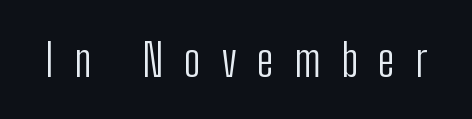
{"serif": "no", "italic": "no", "bold": "no", "weight": "light", "width": "condensed", "stroke_contrast": "low", "x_height": "medium", "monospaced": "no", "underline": "no", "letter_spacing": "wide", "letter_spacing_em": 0.46, "glyph_px": 45}
